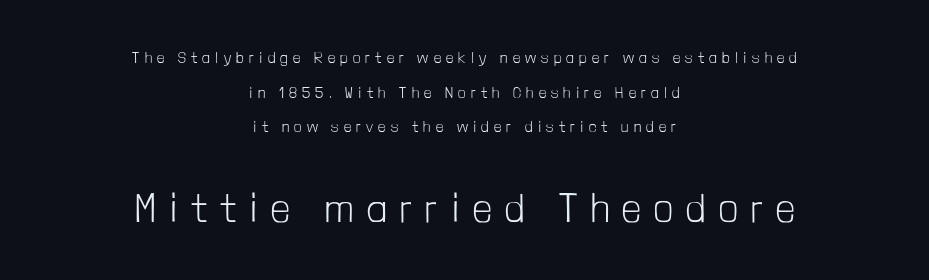
Q: Is the text bold? A: No.
Q: Is the text italic (slanted)? A: No, it is upright.
Q: Is the typeface a serif or a sans-serif typeface? A: Sans-serif.
Q: Is the text underlined? A: No.
Q: How is the paragraph aligned? A: Centered.
Q: Is the spacing between letters normal or unusually wide? A: Unusually wide.
Q: Is the spacing between lines tight, normal or loose? A: Loose.
Q: Which block of text is set in a larger size, the first (top) or the second (bottom)? A: The second (bottom) one.
Q: Width (condensed, normal, or wide)? A: Condensed.
Q: Stroke contrast? A: Low.
Q: x-height? A: Medium.
Q: Monospaced? A: No.
